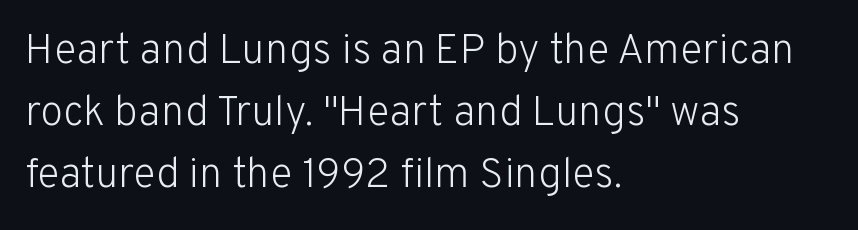
Q: Is the text bold? A: No.
Q: Is the text italic (slanted)? A: No, it is upright.
Q: Is the typeface a serif or a sans-serif typeface? A: Sans-serif.
Q: Is the text underlined? A: No.
Q: How is the paragraph aligned? A: Left-aligned.
Q: Is the spacing between letters normal or unusually wide? A: Normal.
Q: Is the spacing between lines tight, normal or loose? A: Normal.
Q: Width (condensed, normal, or wide)? A: Normal.
Q: Stroke contrast? A: Low.
Q: x-height? A: Medium.
Q: Monospaced? A: No.
